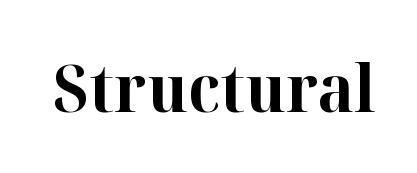
Q: Is the text bold? A: Yes.
Q: Is the text italic (slanted)? A: No, it is upright.
Q: Is the typeface a serif or a sans-serif typeface? A: Serif.
Q: Is the text underlined? A: No.
Q: Is the spacing between letters normal or unusually wide? A: Normal.
Q: Width (condensed, normal, or wide)? A: Normal.
Q: Stroke contrast? A: High.
Q: x-height? A: Medium.
Q: Monospaced? A: No.
